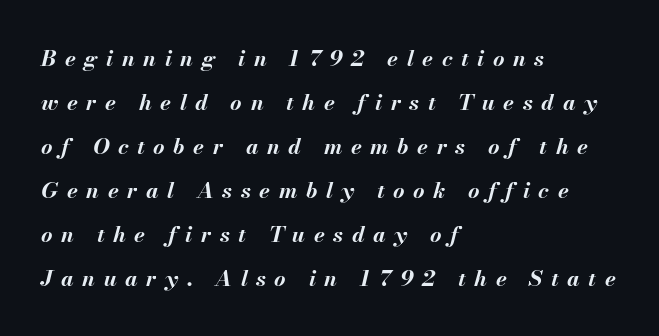
The lines in this sample share a left origin and differ only in where they stop. Each glyph is drawn with heavy, bold strokes. A typesetter would mark this as italic. The designer dialed line spacing up above the default. Short note: letters widely spaced.
